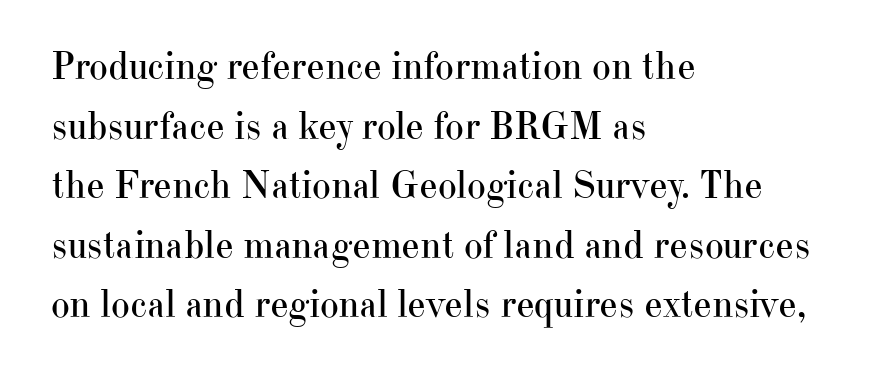
Q: Is the text bold? A: No.
Q: Is the text italic (slanted)? A: No, it is upright.
Q: Is the typeface a serif or a sans-serif typeface? A: Serif.
Q: Is the text underlined? A: No.
Q: How is the paragraph aligned? A: Left-aligned.
Q: Is the spacing between letters normal or unusually wide? A: Normal.
Q: Is the spacing between lines tight, normal or loose? A: Normal.
Q: Width (condensed, normal, or wide)? A: Normal.
Q: Stroke contrast? A: High.
Q: x-height? A: Small.
Q: Monospaced? A: No.
